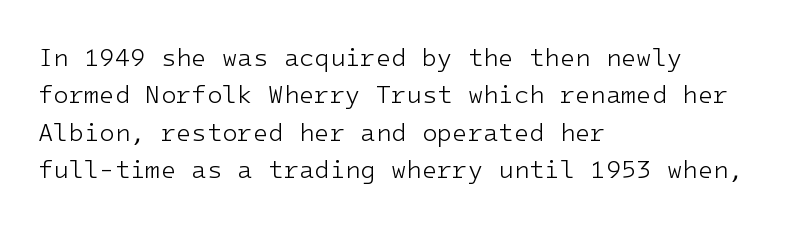
The image shows 25 px text type, upright; set left-aligned, normal line spacing (1.5x), normal letter spacing, not underlined.
